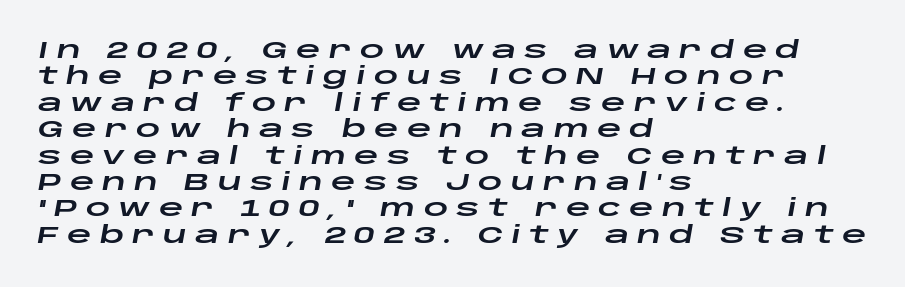
{"italic": "yes", "lean": "right", "slant_degrees": 10, "underline": "no", "align": "left", "line_spacing": "tight", "line_spacing_ratio": 1.1, "letter_spacing": "wide", "letter_spacing_em": 0.34, "glyph_px": 24}
